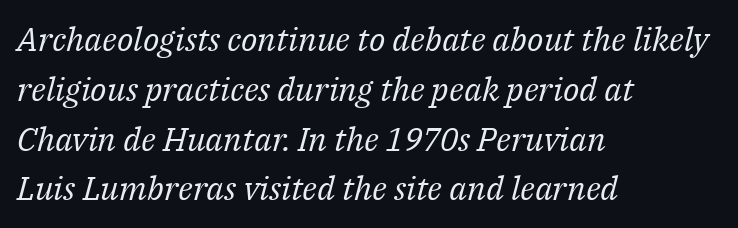
The image shows 33 px regular-weight serif type, italic (leaning right); set left-aligned, normal line spacing (1.51x), normal letter spacing, not underlined; medium stroke contrast and a medium x-height.
